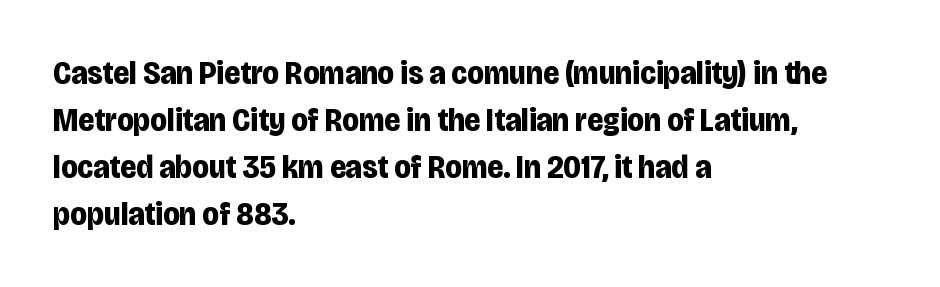
The characters look thick and weighty, a clear bold. Honestly, the row spacing looks completely unremarkable. Compared with typical body copy, the letter spacing here is the same. Unlike italic type, these characters show no tilt at all. Casual observation: everything's shoved over to the left.
